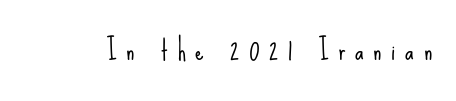
{"italic": "no", "bold": "no", "underline": "no", "letter_spacing": "wide", "letter_spacing_em": 0.36, "glyph_px": 27}
